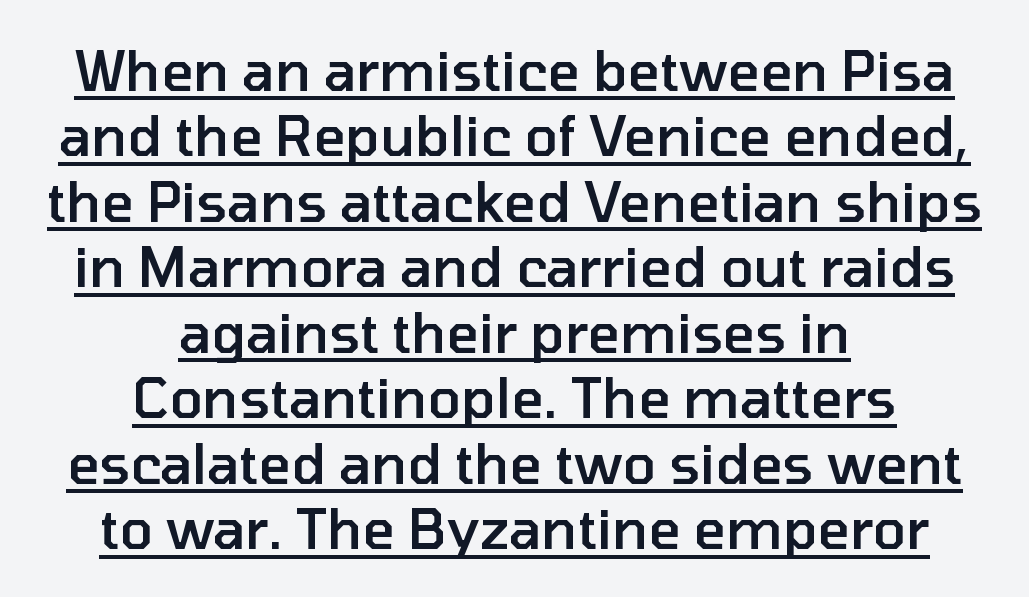
{"serif": "no", "italic": "no", "bold": "semi", "weight": "semibold", "width": "normal", "stroke_contrast": "low", "x_height": "medium", "monospaced": "no", "underline": "yes", "align": "center", "line_spacing_ratio": 1.19, "letter_spacing": "normal", "letter_spacing_em": 0.0, "glyph_px": 55}
